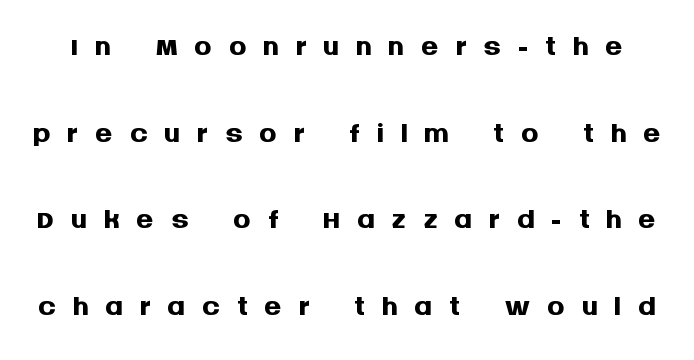
Q: Is the text bold? A: Yes.
Q: Is the text italic (slanted)? A: No, it is upright.
Q: Is the typeface a serif or a sans-serif typeface? A: Sans-serif.
Q: Is the text underlined? A: No.
Q: Is the spacing between letters normal or unusually wide? A: Unusually wide.
Q: Is the spacing between lines tight, normal or loose? A: Loose.
Q: Width (condensed, normal, or wide)? A: Normal.
Q: Stroke contrast? A: Medium.
Q: x-height? A: Large.
Q: Monospaced? A: No.
